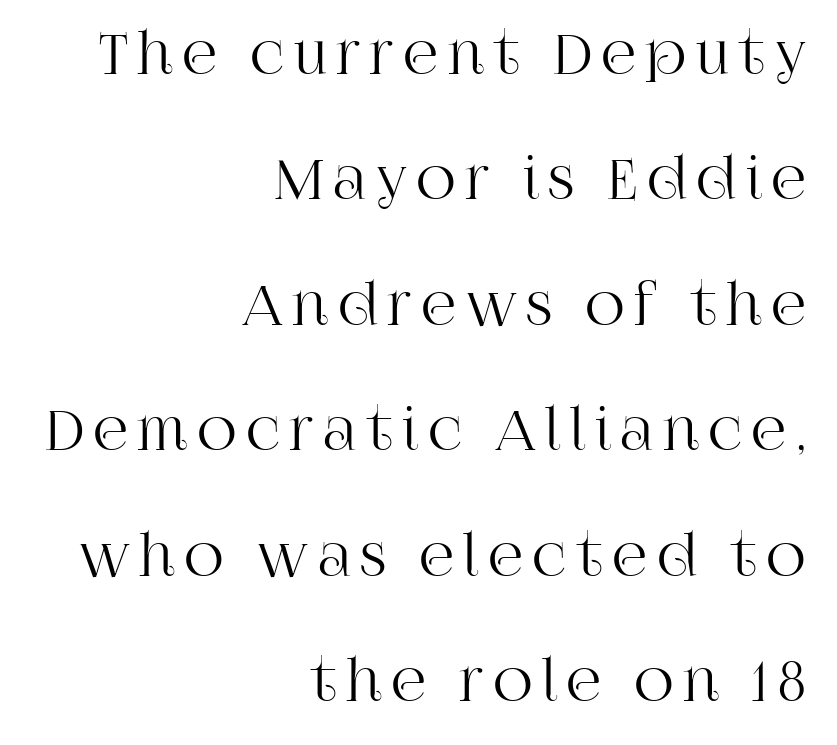
Vertically, the passage feels expansive, rows floating well apart. Unlike italic type, these characters show no tilt at all. The face used here is proportionally spaced, like ordinary book or web type. Examine the stroke ends and you'll spot serifs. Type without underlining. This rendering uses right alignment, leaving the left contour irregular.
